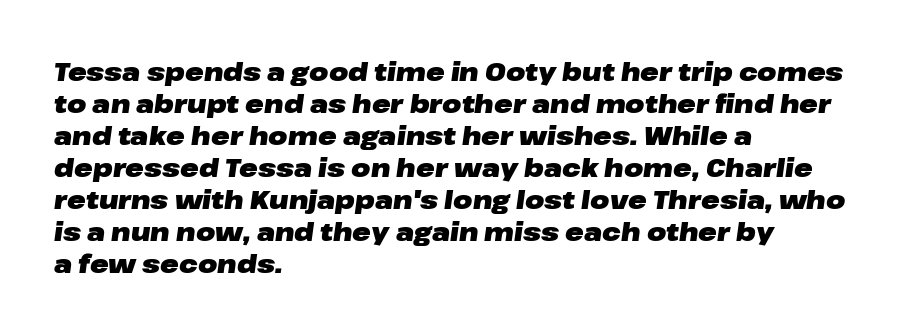
Q: Is the text bold? A: Yes.
Q: Is the text italic (slanted)? A: Yes, it leans right by about 8 degrees.
Q: Is the text underlined? A: No.
Q: How is the paragraph aligned? A: Left-aligned.
Q: Is the spacing between letters normal or unusually wide? A: Normal.
Q: Is the spacing between lines tight, normal or loose? A: Normal.
